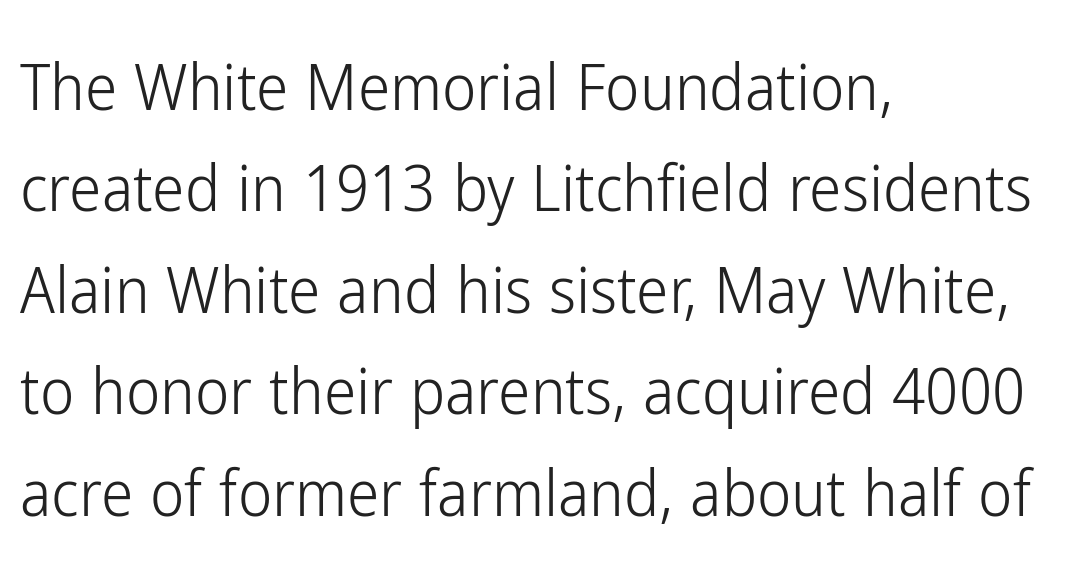
{"serif": "no", "italic": "no", "bold": "no", "weight": "light", "width": "condensed", "stroke_contrast": "low", "x_height": "medium", "monospaced": "no", "underline": "no", "align": "left", "line_spacing": "normal", "line_spacing_ratio": 1.56, "letter_spacing": "normal", "letter_spacing_em": 0.0, "glyph_px": 65}
